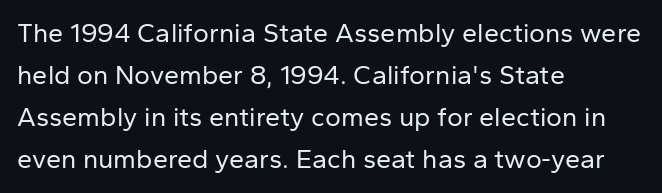
Q: Is the text bold? A: No.
Q: Is the text italic (slanted)? A: No, it is upright.
Q: Is the text underlined? A: No.
Q: How is the paragraph aligned? A: Left-aligned.
Q: Is the spacing between letters normal or unusually wide? A: Normal.
Q: Is the spacing between lines tight, normal or loose? A: Normal.
